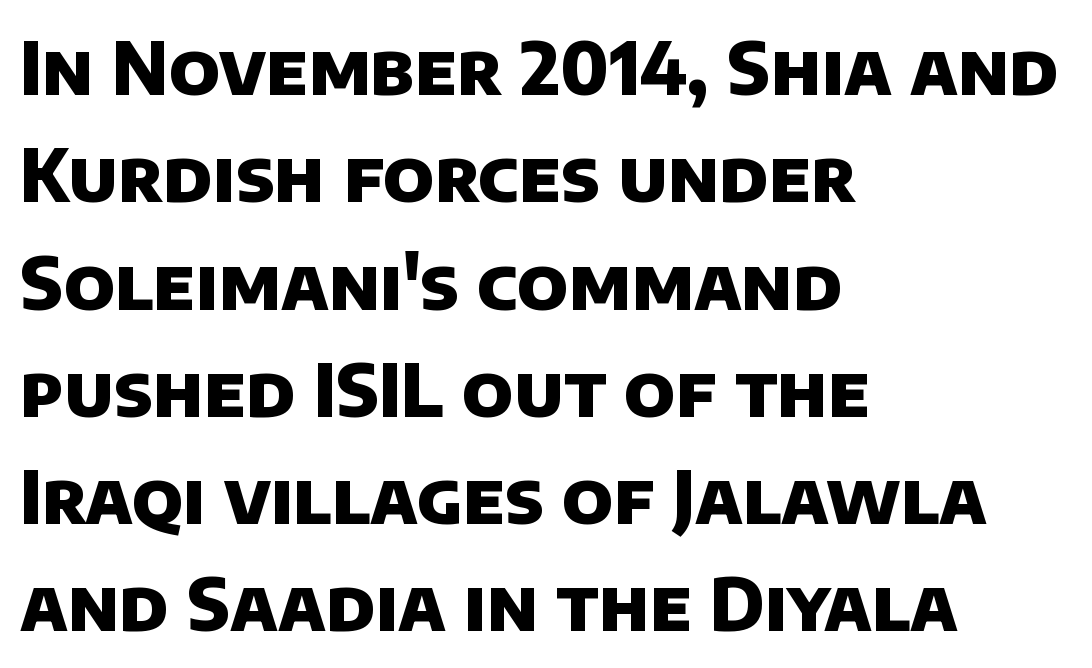
{"serif": "no", "bold": "yes", "weight": "heavy", "width": "normal", "stroke_contrast": "low", "x_height": "large", "monospaced": "no", "underline": "no", "align": "left", "line_spacing": "normal", "line_spacing_ratio": 1.49, "letter_spacing": "normal", "letter_spacing_em": 0.0, "glyph_px": 72}
